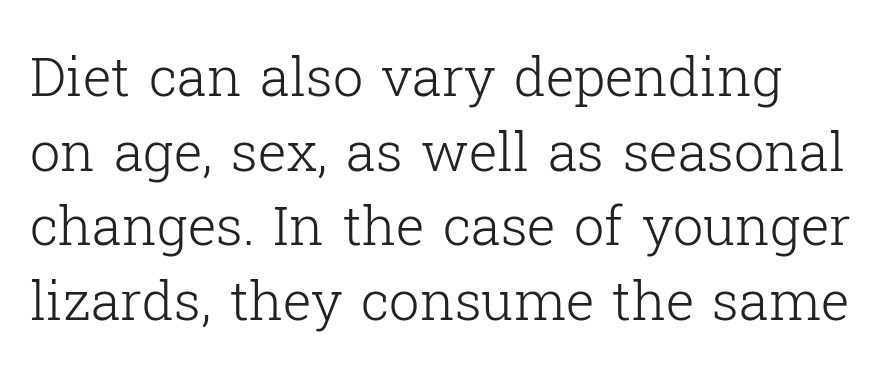
{"serif": "yes", "italic": "no", "bold": "no", "weight": "light", "width": "normal", "stroke_contrast": "low", "x_height": "medium", "monospaced": "no", "underline": "no", "line_spacing": "normal", "line_spacing_ratio": 1.38, "letter_spacing": "normal", "letter_spacing_em": 0.0, "glyph_px": 54}
